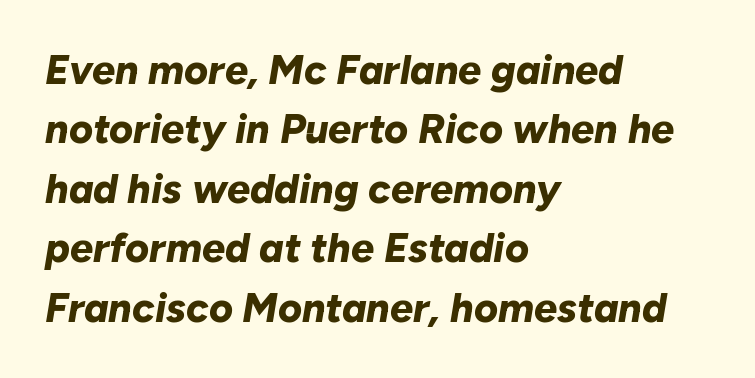
The image shows 41 px bold type, italic (leaning right); set left-aligned, normal line spacing (1.45x), normal letter spacing, not underlined; low stroke contrast and a medium x-height.
